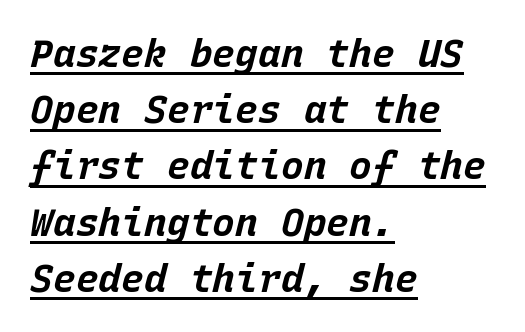
Q: Is the text bold? A: Yes.
Q: Is the text italic (slanted)? A: Yes, it leans right by about 15 degrees.
Q: Is the text underlined? A: Yes.
Q: How is the paragraph aligned? A: Left-aligned.
Q: Is the spacing between letters normal or unusually wide? A: Normal.
Q: Is the spacing between lines tight, normal or loose? A: Normal.
Q: Width (condensed, normal, or wide)? A: Normal.
Q: Stroke contrast? A: Low.
Q: x-height? A: Large.
Q: Monospaced? A: Yes.
